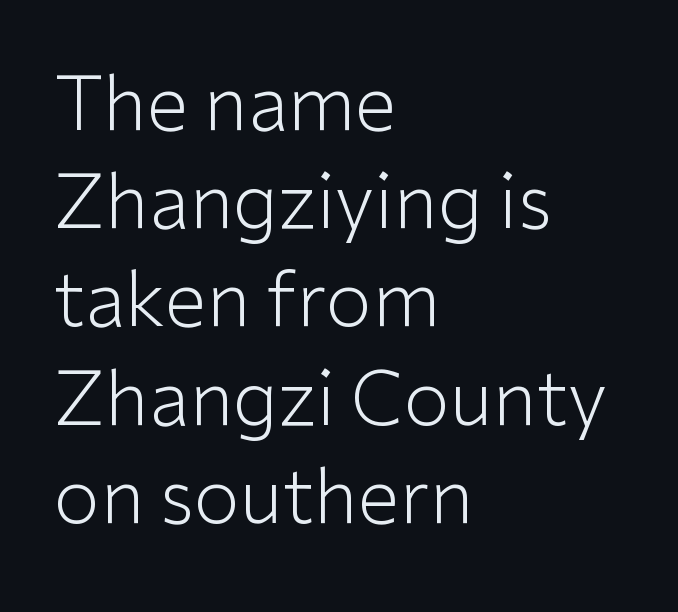
The letters stand straight up with perfectly vertical stems. Is the stroke heavy? The answer is a plain regular-or-lighter. Caption: standard tracking, unaltered. Typeset ragged right — the left edge is the straight one. The space directly below the letters is spotless. In terms of letterform style, serifs are entirely absent.
